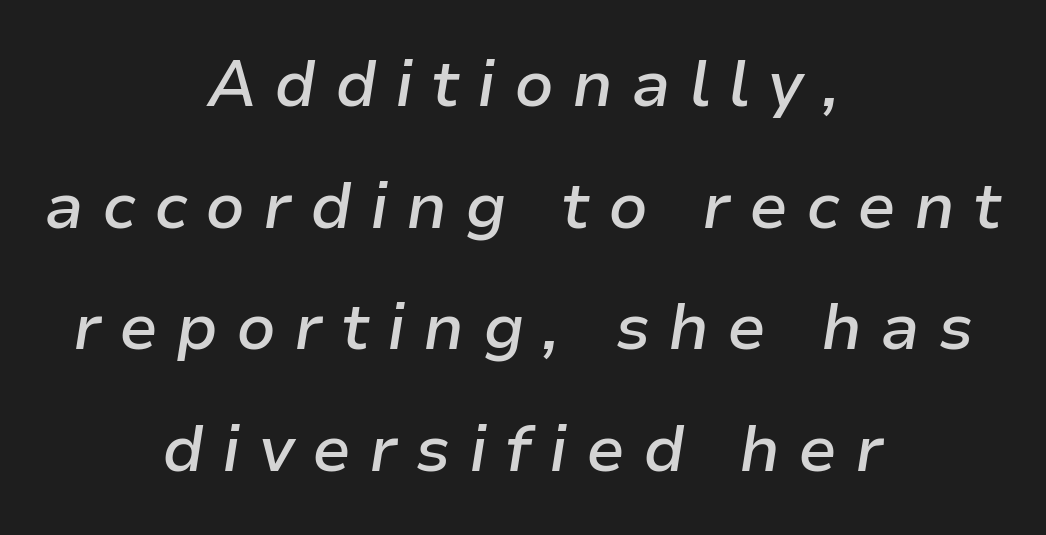
Q: Is the text bold? A: Semi-bold.
Q: Is the text italic (slanted)? A: Yes, it leans right by about 9 degrees.
Q: Is the text underlined? A: No.
Q: How is the paragraph aligned? A: Centered.
Q: Is the spacing between letters normal or unusually wide? A: Unusually wide.
Q: Is the spacing between lines tight, normal or loose? A: Loose.
Q: Width (condensed, normal, or wide)? A: Normal.
Q: Stroke contrast? A: Low.
Q: x-height? A: Medium.
Q: Monospaced? A: No.
